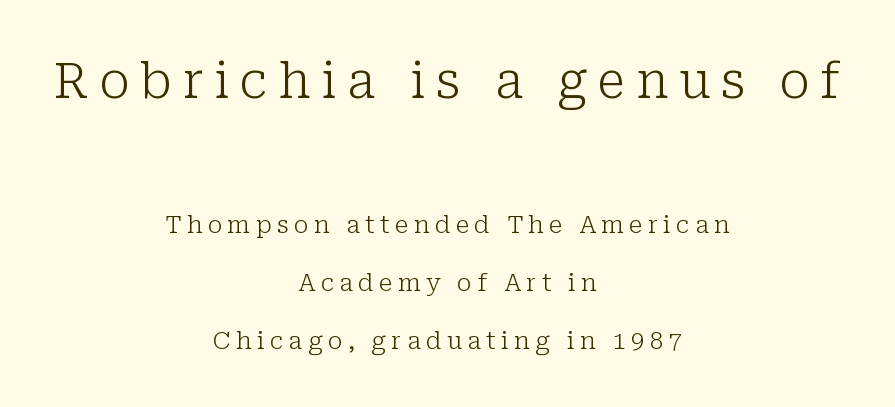
The image shows 49 px light serif type, upright; set centered, loose line spacing (2.42x), unusually wide letter spacing (+0.22 em), not underlined; the first (top) block is 2.04x larger; low stroke contrast and a medium x-height.
